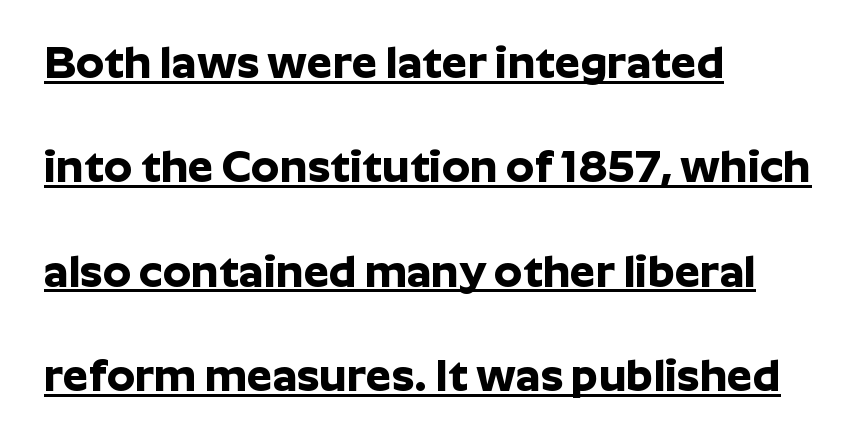
Q: Is the text bold? A: Yes.
Q: Is the text italic (slanted)? A: No, it is upright.
Q: Is the typeface a serif or a sans-serif typeface? A: Sans-serif.
Q: Is the text underlined? A: Yes.
Q: How is the paragraph aligned? A: Left-aligned.
Q: Is the spacing between letters normal or unusually wide? A: Normal.
Q: Is the spacing between lines tight, normal or loose? A: Loose.
Q: Width (condensed, normal, or wide)? A: Normal.
Q: Stroke contrast? A: Low.
Q: x-height? A: Medium.
Q: Monospaced? A: No.
